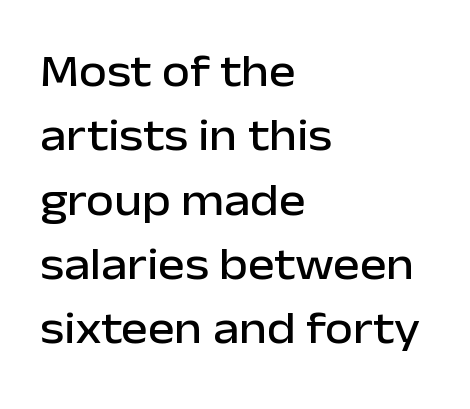
Here the designer chose a conventional face with non-uniform glyph widths. Line spacing here is normal. Check where the strokes stop: nothing finishes them off — pure sans. The tracking reads as untouched default to a designer's eye. This is the regular roman posture of the typeface.
